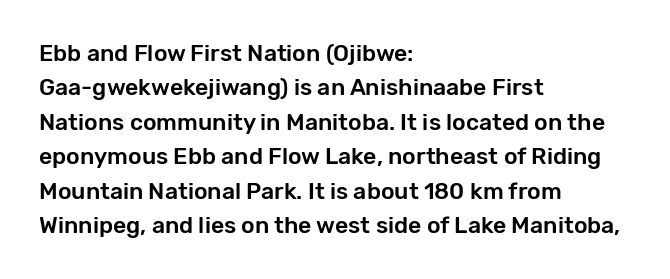
The image shows 23 px text type, upright; set left-aligned, normal line spacing (1.5x), normal letter spacing, not underlined.
